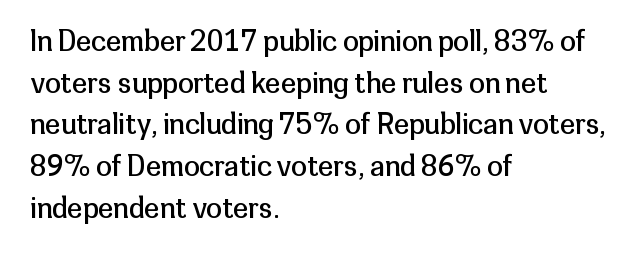
Clear beneath every line of the passage. The rows are spaced the way most documents space them. The tracking reads as untouched default to a designer's eye. The characters are drawn with everyday or finer stroke widths.
